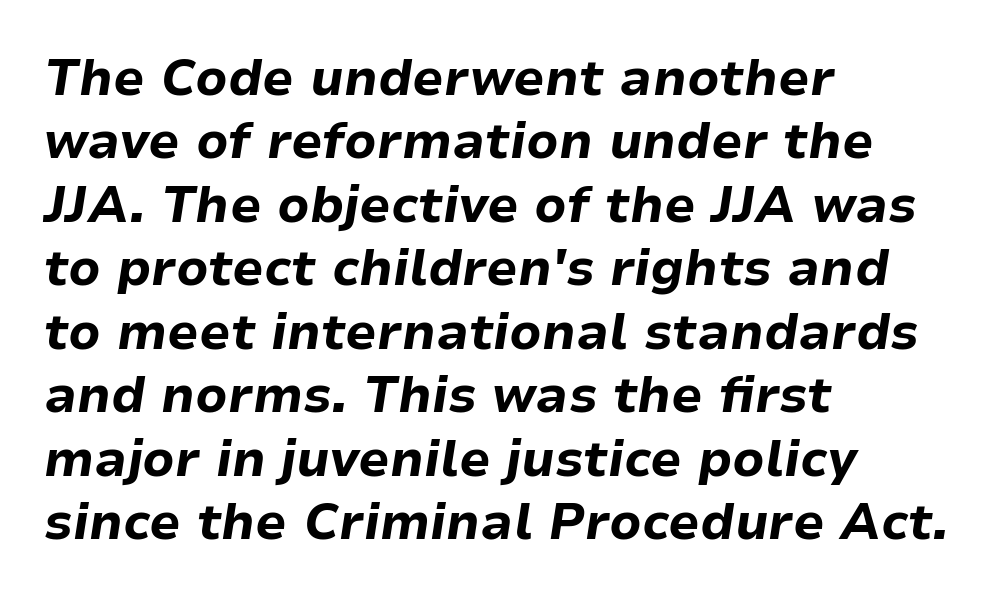
{"italic": "yes", "lean": "right", "slant_degrees": 9, "bold": "yes", "weight": "bold", "width": "normal", "stroke_contrast": "low", "x_height": "medium", "monospaced": "no", "underline": "no", "align": "left", "line_spacing": "normal", "line_spacing_ratio": 1.27, "letter_spacing": "normal", "letter_spacing_em": 0.0, "glyph_px": 50}
